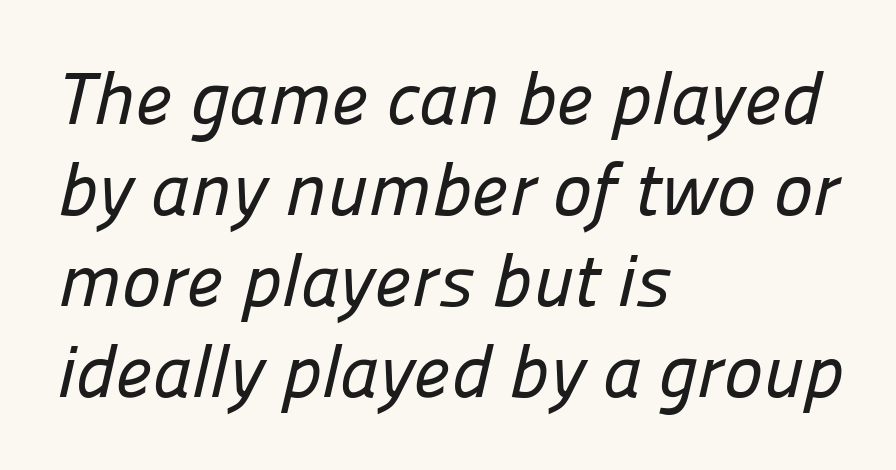
The image shows 74 px sans-serif type; set left-aligned, line spacing 1.23x, normal letter spacing, not underlined; low stroke contrast and a medium x-height.
